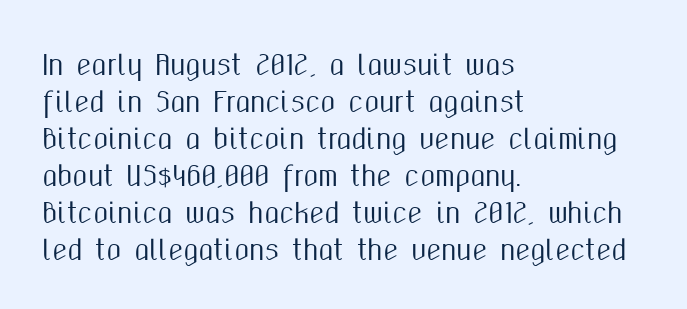
The image shows 27 px text type, upright; set left-aligned, normal line spacing (1.37x), normal letter spacing, not underlined.
